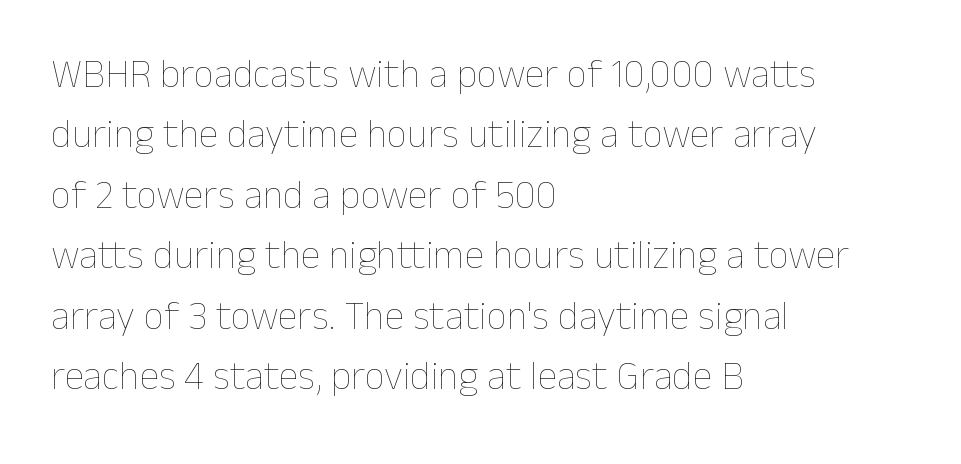
Look at the tracking — it's just the regular setting, nothing added. Short and long lines alike share a common starting point at left. Think of a printed novel: that variable character pitch is what you see here. Quick note: interline space is typical. Stem width sits at or under what a default text font uses.
